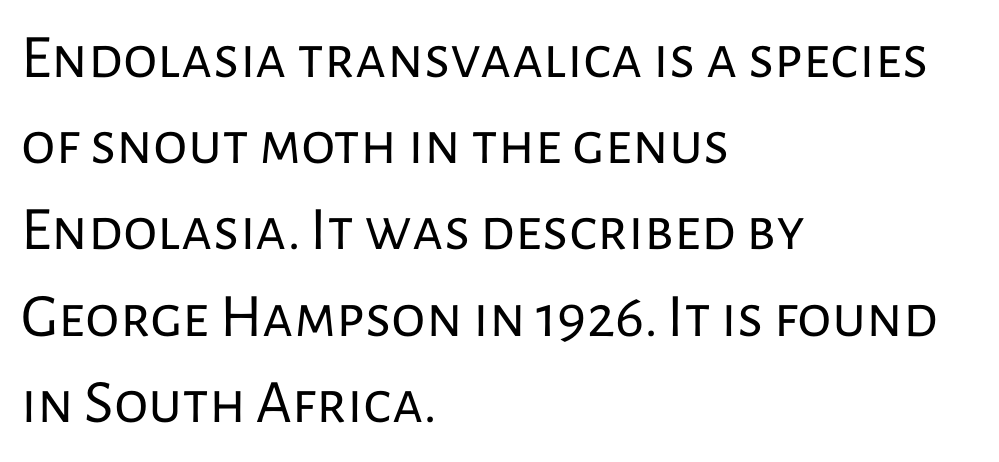
Successive baselines arrive at the customary interval. Tall strokes in this sample are plumb rather than angled. Observe the ordinary spacing: letters are neighbours, not strangers. I'd call this a sans setting — the letters go barefoot. Character widths vary here, with narrow letters taking less room than wide ones. Typeset ragged right — the left edge is the straight one.
